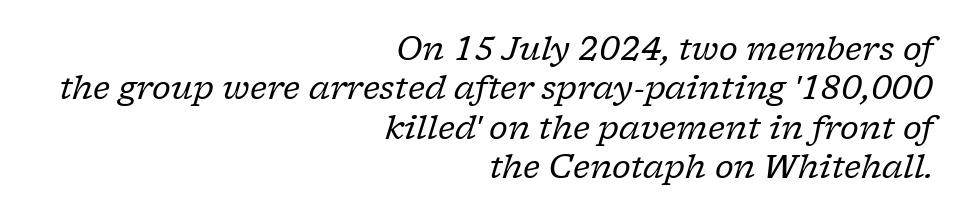
The image shows 32 px regular-weight serif type, italic (leaning right); set right-aligned, line spacing 1.23x, normal letter spacing, not underlined; low stroke contrast and a medium x-height.
